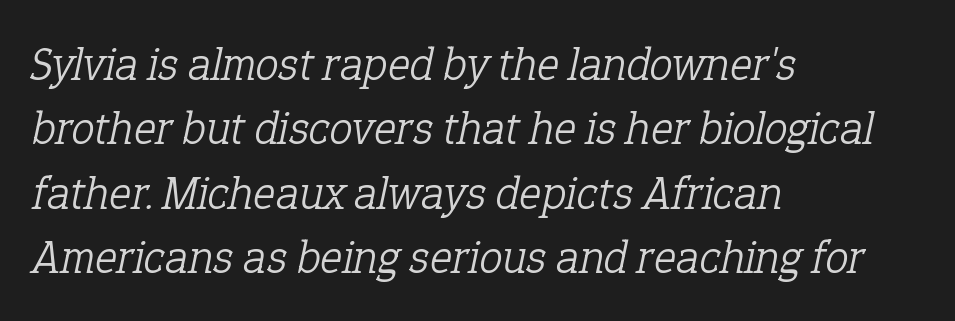
The image shows 47 px light serif type, italic (leaning right); set left-aligned, normal line spacing (1.37x), normal letter spacing, not underlined; low stroke contrast and a medium x-height.
